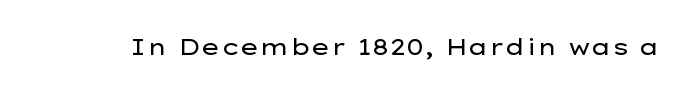
{"italic": "no", "bold": "no", "underline": "no", "letter_spacing": "normal", "letter_spacing_em": 0.0, "glyph_px": 23}
